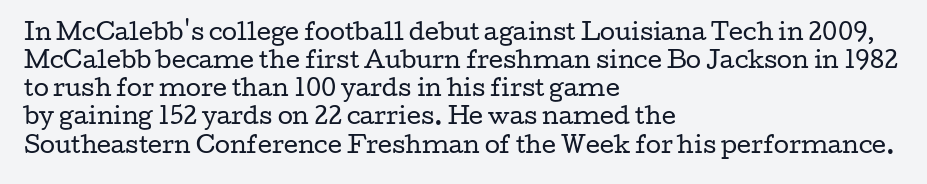
The image shows 22 px text type, upright; set left-aligned, normal line spacing (1.28x), normal letter spacing, not underlined.
